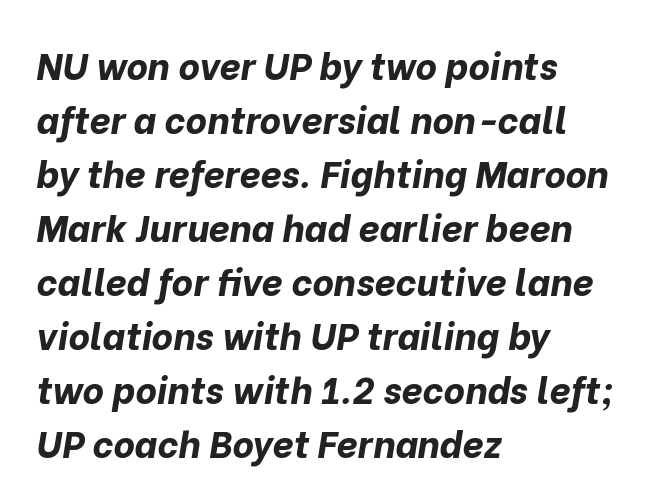
Q: Is the text bold? A: Yes.
Q: Is the text italic (slanted)? A: Yes, it leans right by about 10 degrees.
Q: Is the text underlined? A: No.
Q: How is the paragraph aligned? A: Left-aligned.
Q: Is the spacing between letters normal or unusually wide? A: Normal.
Q: Is the spacing between lines tight, normal or loose? A: Normal.
Q: Width (condensed, normal, or wide)? A: Normal.
Q: Stroke contrast? A: Low.
Q: x-height? A: Medium.
Q: Monospaced? A: No.
